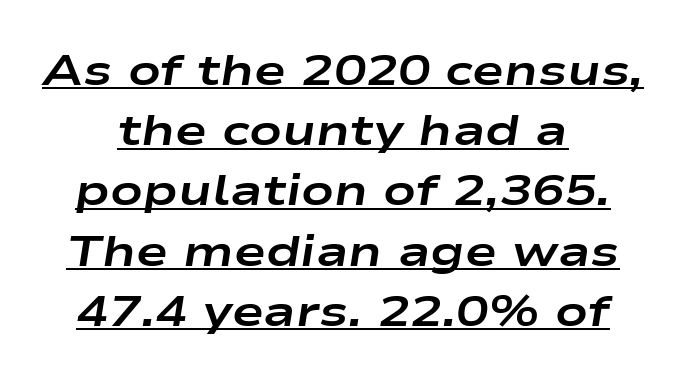
Think of a printed novel: that variable character pitch is what you see here. These lines keep a tight, regular rhythm from letter to letter. The glyphs look as if they've been sheared to an angle. Every row of glyphs is offset so its center matches the block's center. Underlined type.
